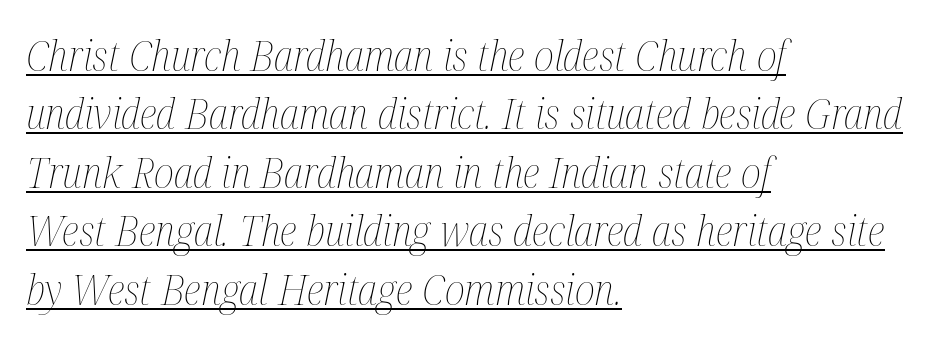
The image shows 42 px thin, condensed type, italic (leaning right); set left-aligned, normal line spacing (1.39x), normal letter spacing, underlined; medium stroke contrast and a medium x-height.
